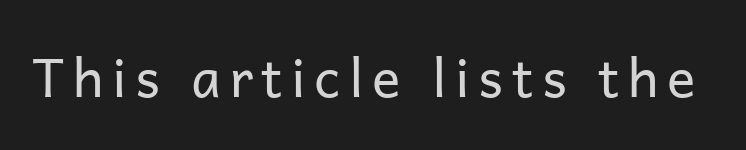
Q: Is the text bold? A: No.
Q: Is the text italic (slanted)? A: No, it is upright.
Q: Is the typeface a serif or a sans-serif typeface? A: Sans-serif.
Q: Is the text underlined? A: No.
Q: Width (condensed, normal, or wide)? A: Normal.
Q: Stroke contrast? A: Low.
Q: x-height? A: Medium.
Q: Monospaced? A: No.
